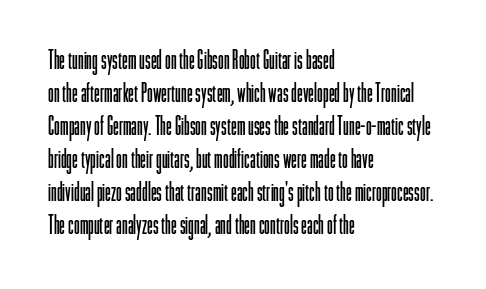
{"italic": "no", "bold": "no", "underline": "no", "align": "left", "line_spacing": "normal", "line_spacing_ratio": 1.27, "letter_spacing": "normal", "letter_spacing_em": 0.0, "glyph_px": 26}
